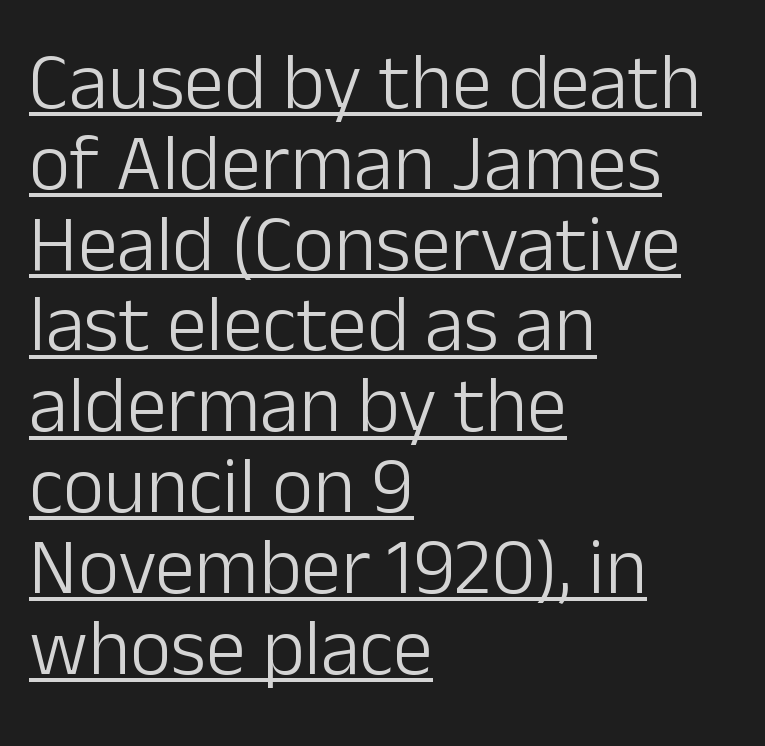
The image shows 80 px light sans-serif type, upright; set left-aligned, tight line spacing (1.01x), normal letter spacing, underlined; low stroke contrast and a medium x-height.
